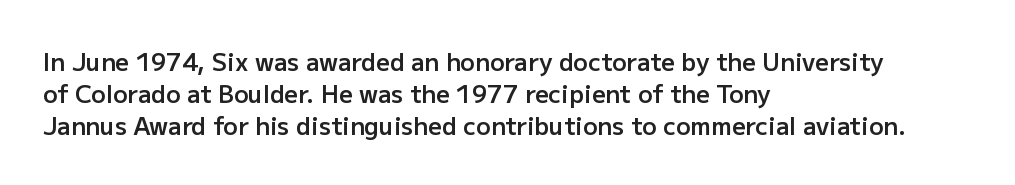
Q: Is the text bold? A: Semi-bold.
Q: Is the text italic (slanted)? A: No, it is upright.
Q: Is the text underlined? A: No.
Q: How is the paragraph aligned? A: Left-aligned.
Q: Is the spacing between letters normal or unusually wide? A: Normal.
Q: Is the spacing between lines tight, normal or loose? A: Normal.
